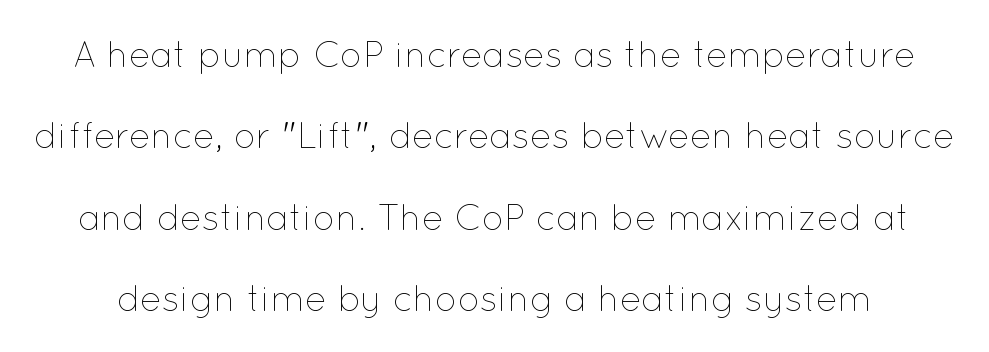
Stem width sits at or under what a default text font uses. This sample has the flowing, uneven cadence of proportional lettering. A typesetter would mark this as roman, not italic. Students, observe: this is what heavily led, spacious text looks like. Check under the words: just untouched page. Standard letterfit; no display-style spreading of the glyphs.
